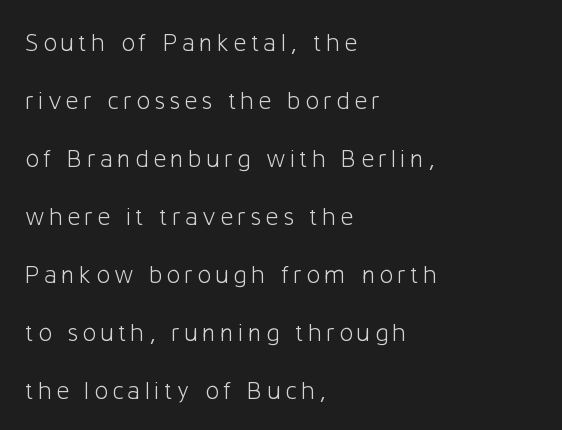
This block would shrink considerably if given ordinary leading; it's expanded now. Is this a heavy cut? Hardly; it is regular or lighter. Words float on clear page, feet unadorned. The font's upright variant was chosen for this text. Leftover space on each line is placed entirely after the last word.
